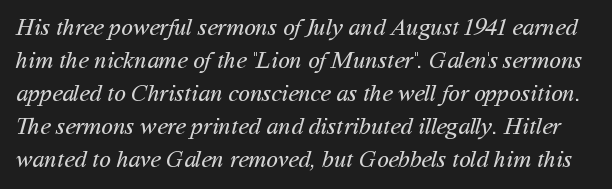
Q: Is the text bold? A: No.
Q: Is the text underlined? A: No.
Q: Is the spacing between letters normal or unusually wide? A: Normal.
Q: Is the spacing between lines tight, normal or loose? A: Normal.
